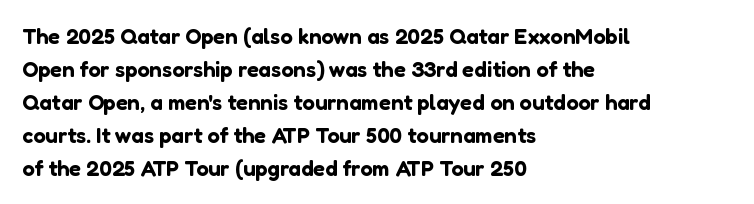
A clean baseline with only descenders dipping below it. Standard letterfit; no display-style spreading of the glyphs. Notice how descenders clear the ascenders below comfortably — that's standard leading. It's the straight-up-and-down kind of type. Does the copy run flush right? No — it runs flush left.
